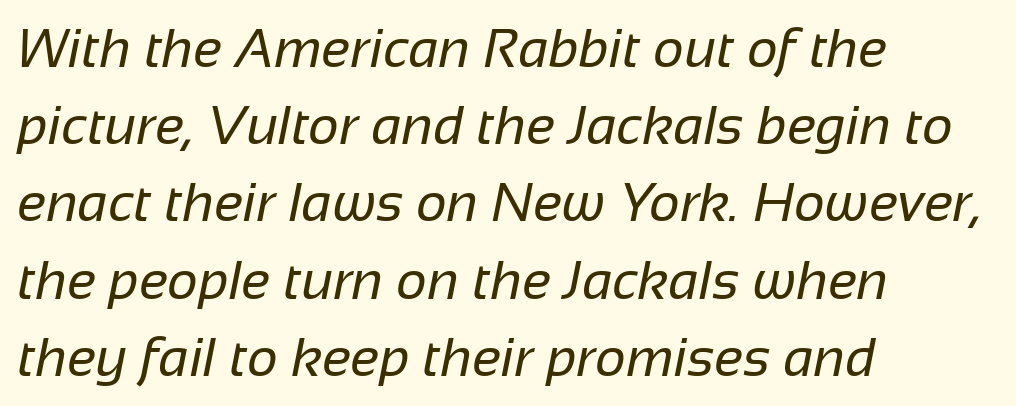
The image shows 54 px regular-weight sans-serif type; set left-aligned, normal line spacing (1.43x), normal letter spacing, not underlined; low stroke contrast and a medium x-height.
